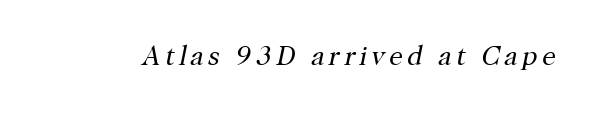
The image shows 27 px text type, italic (leaning right); set not underlined.
